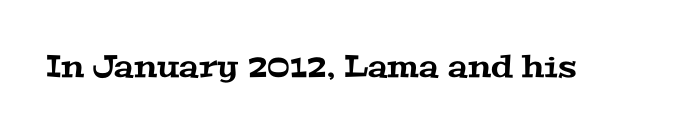
Q: Is the typeface a serif or a sans-serif typeface? A: Serif.
Q: Is the text underlined? A: No.
Q: Is the spacing between letters normal or unusually wide? A: Normal.
Q: Width (condensed, normal, or wide)? A: Wide.
Q: Stroke contrast? A: Medium.
Q: x-height? A: Medium.
Q: Monospaced? A: No.
